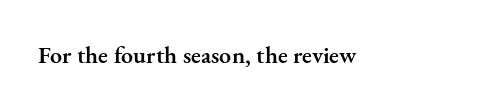
Q: Is the text bold? A: Semi-bold.
Q: Is the text italic (slanted)? A: No, it is upright.
Q: Is the text underlined? A: No.
Q: Is the spacing between letters normal or unusually wide? A: Normal.
